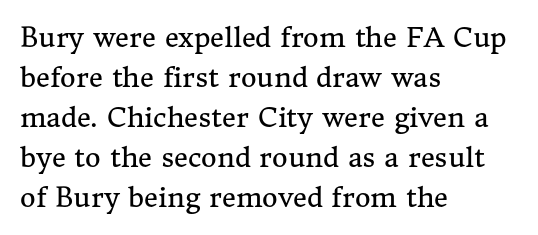
Q: Is the text bold? A: No.
Q: Is the text italic (slanted)? A: No, it is upright.
Q: Is the text underlined? A: No.
Q: How is the paragraph aligned? A: Left-aligned.
Q: Is the spacing between letters normal or unusually wide? A: Normal.
Q: Is the spacing between lines tight, normal or loose? A: Normal.
